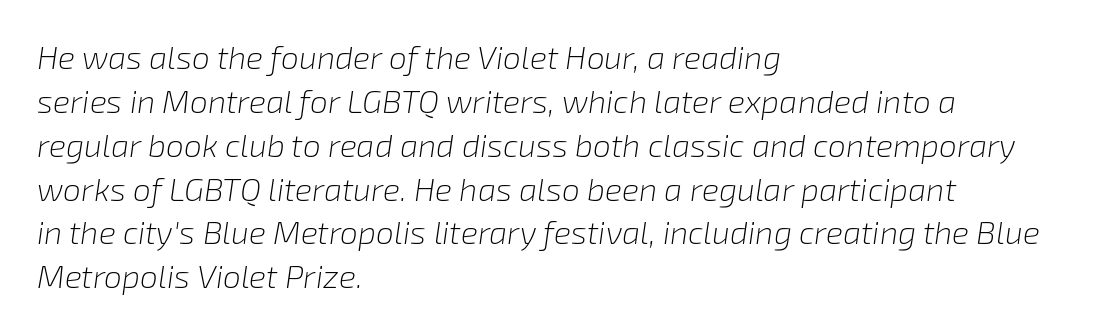
The letters are slanted; this is an italic face. A bare baseline throughout the passage. The rendering uses natural spacing where letterforms have individual widths. Teacher's note: observe the even left margin — that is flush-left alignment. The space between consecutive lines is moderate. Nothing heavy about these letters — not bold at all.
